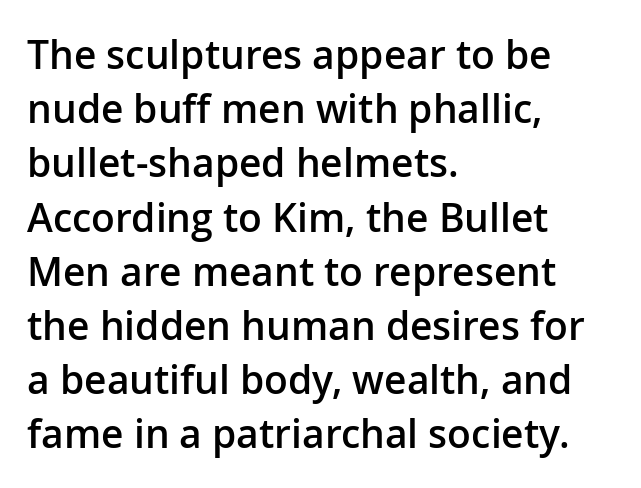
The image shows 39 px semibold sans-serif type, upright; set left-aligned, normal line spacing (1.39x), normal letter spacing, not underlined; low stroke contrast and a medium x-height.
